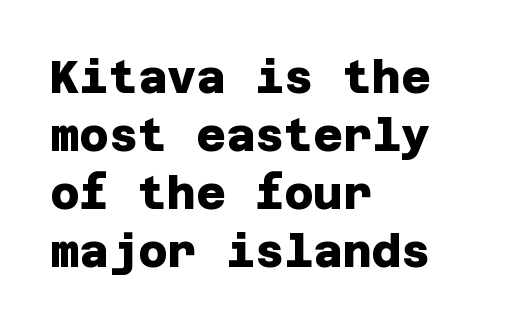
These lines sit exactly where default settings would place them. A dark, heavy texture on the line: the type is bold. Underline: absent. To sum up the face: it is a sans, with no serifs. What stands out about the letter spacing? Nothing — it is the standard amount. Where is the straight margin? On the left.
